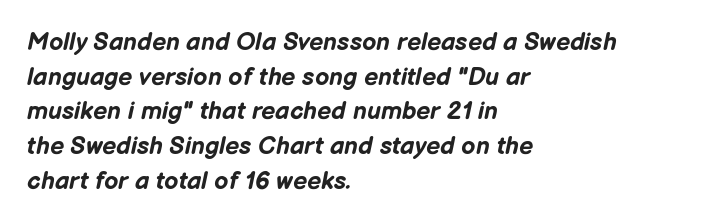
The image shows 25 px bold type, italic (leaning right); set left-aligned, normal line spacing (1.39x), normal letter spacing, not underlined.
